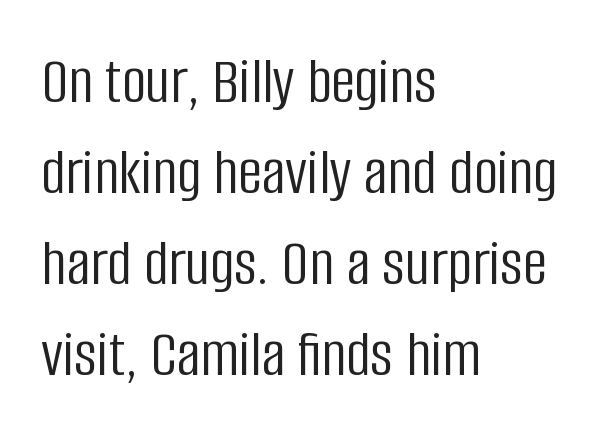
The image shows 67 px light, condensed sans-serif type, upright; set left-aligned, normal line spacing (1.36x), normal letter spacing, not underlined; low stroke contrast and a large x-height.
